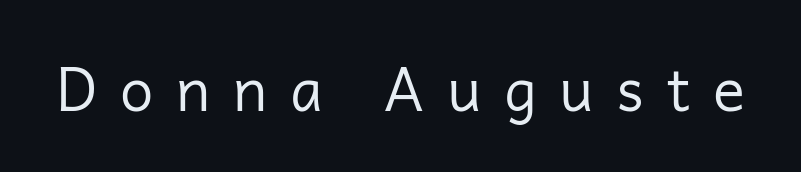
Q: Is the text bold? A: No.
Q: Is the text italic (slanted)? A: No, it is upright.
Q: Is the typeface a serif or a sans-serif typeface? A: Sans-serif.
Q: Is the text underlined? A: No.
Q: Is the spacing between letters normal or unusually wide? A: Unusually wide.
Q: Width (condensed, normal, or wide)? A: Normal.
Q: Stroke contrast? A: Low.
Q: x-height? A: Medium.
Q: Monospaced? A: No.
